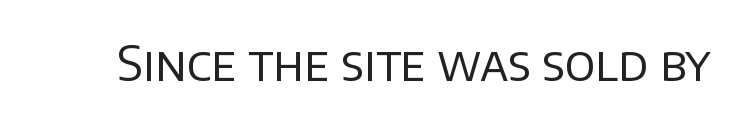
You could not count columns in this text — the font is proportionally spaced. Type without underlining. Unbolded letterforms with no extra heft. Short note: letters normally spaced.
